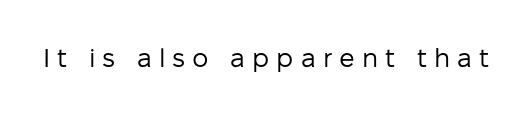
Ordinary non-slanted type is in use. Each stroke keeps to a modest, everyday thickness or less. The space beneath each line is pristine and unruled. Short note: letters widely spaced.
